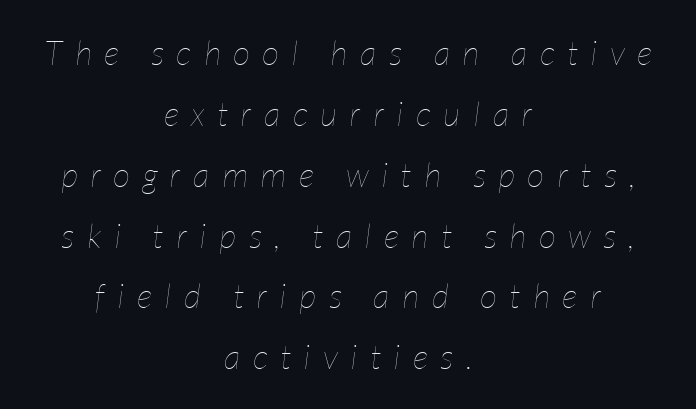
Casual observation: everything's sitting right in the middle. Note the varied advance widths — an 'i' is clearly narrower than an 'm'. Is this a heavy cut? Hardly; it is regular or lighter. The text carries the slant typical of an italic or oblique font. Each row of text sits above clean, open space.
